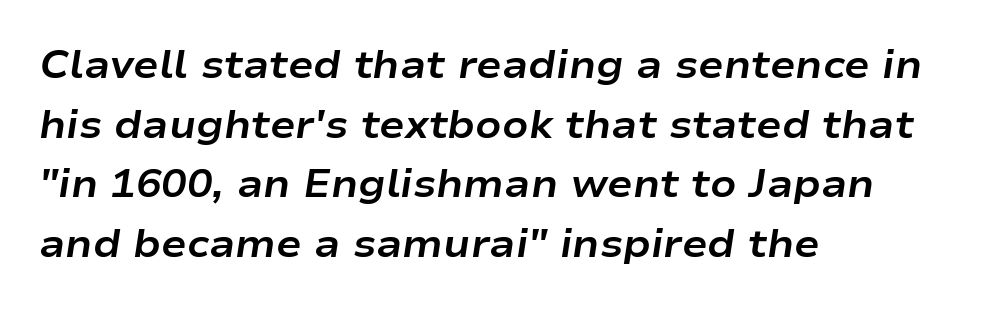
{"italic": "yes", "lean": "right", "slant_degrees": 9, "bold": "yes", "weight": "bold", "width": "wide", "stroke_contrast": "low", "x_height": "medium", "monospaced": "no", "underline": "no", "align": "left", "line_spacing": "normal", "line_spacing_ratio": 1.57, "letter_spacing": "normal", "letter_spacing_em": 0.0, "glyph_px": 38}
